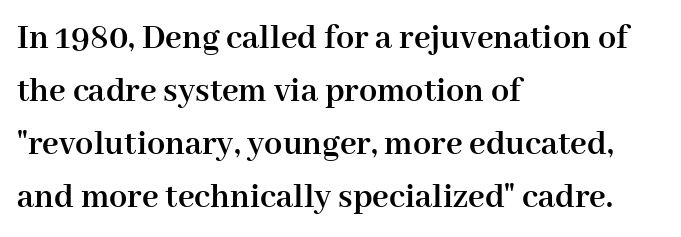
The image shows 36 px semibold serif type, upright; set left-aligned, normal line spacing (1.47x), normal letter spacing, not underlined; high stroke contrast and a medium x-height.
